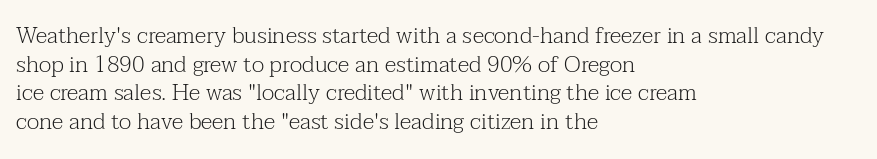
The lines sit at an ordinary, default distance from one another. The text block is weighted toward the left margin, trailing off unevenly rightward. Tracking value appears to be zero — textbook default spacing. Has an underline been added? It has not. Stroke mass is kept to a normal reading level or below.
